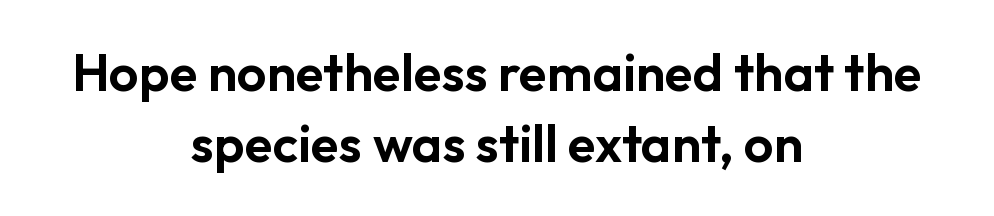
Q: Is the text italic (slanted)? A: No, it is upright.
Q: Is the typeface a serif or a sans-serif typeface? A: Sans-serif.
Q: Is the text underlined? A: No.
Q: How is the paragraph aligned? A: Centered.
Q: Is the spacing between letters normal or unusually wide? A: Normal.
Q: Is the spacing between lines tight, normal or loose? A: Normal.
Q: Width (condensed, normal, or wide)? A: Normal.
Q: Stroke contrast? A: Low.
Q: x-height? A: Medium.
Q: Monospaced? A: No.
